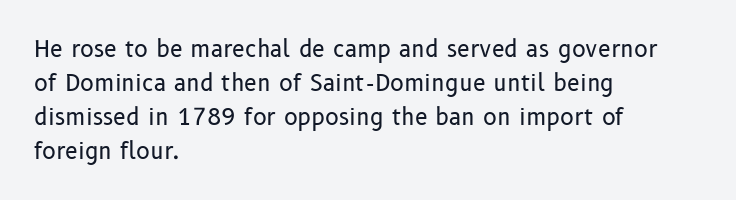
Q: Is the text bold? A: No.
Q: Is the text italic (slanted)? A: No, it is upright.
Q: Is the text underlined? A: No.
Q: How is the paragraph aligned? A: Left-aligned.
Q: Is the spacing between letters normal or unusually wide? A: Normal.
Q: Is the spacing between lines tight, normal or loose? A: Normal.
